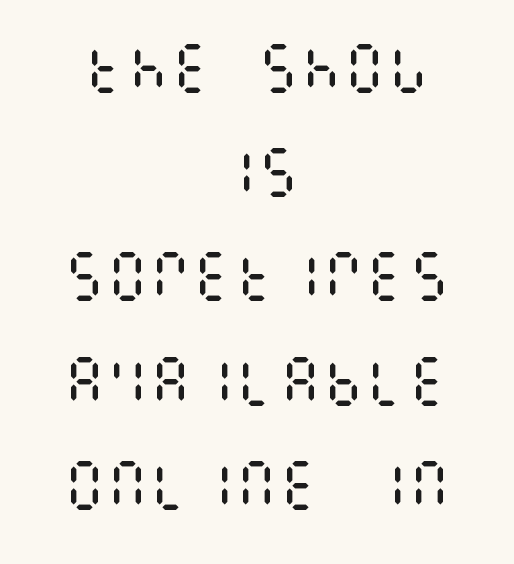
The image shows 54 px regular-weight, condensed type, upright; set centered, loose line spacing (1.93x), normal letter spacing, not underlined; medium stroke contrast and a large x-height.
